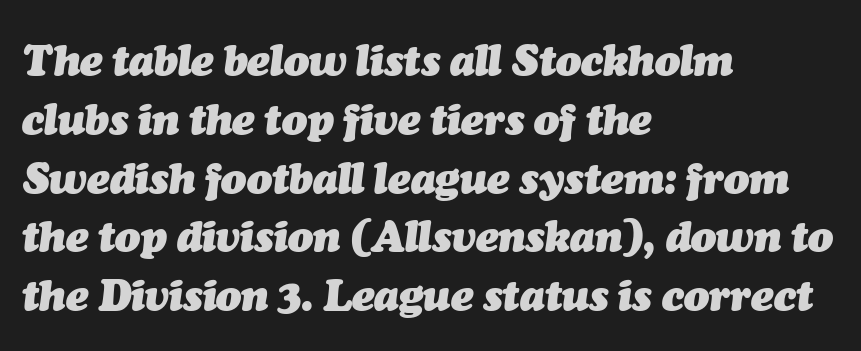
{"italic": "yes", "lean": "right", "slant_degrees": 7, "bold": "yes", "weight": "heavy", "width": "normal", "stroke_contrast": "medium", "x_height": "medium", "monospaced": "no", "underline": "no", "align": "left", "line_spacing": "normal", "line_spacing_ratio": 1.4, "letter_spacing": "normal", "letter_spacing_em": 0.0, "glyph_px": 42}
